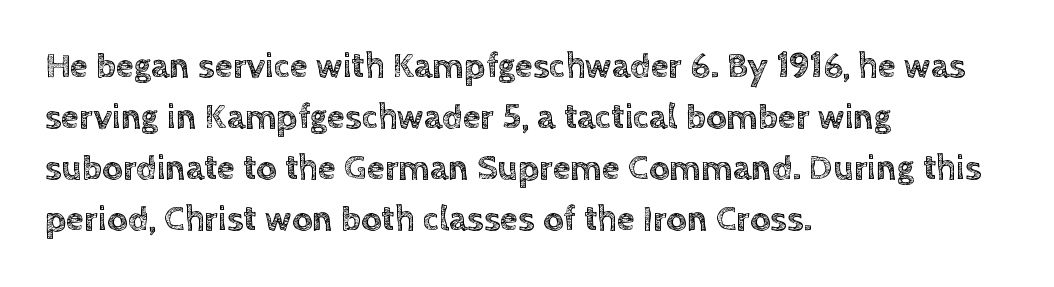
The image shows 36 px text type, upright; set left-aligned, normal line spacing (1.42x), normal letter spacing, not underlined; a large x-height.
